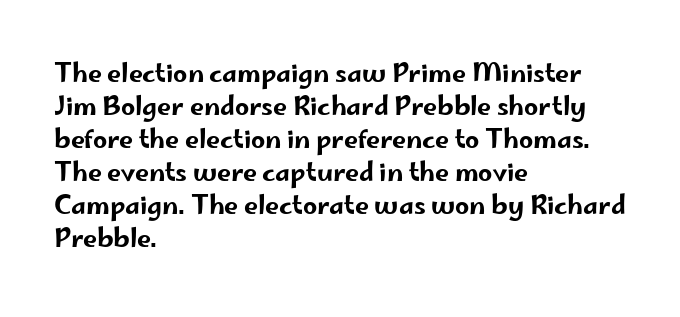
The image shows 25 px text type, upright; set left-aligned, normal line spacing (1.32x), normal letter spacing, not underlined.
